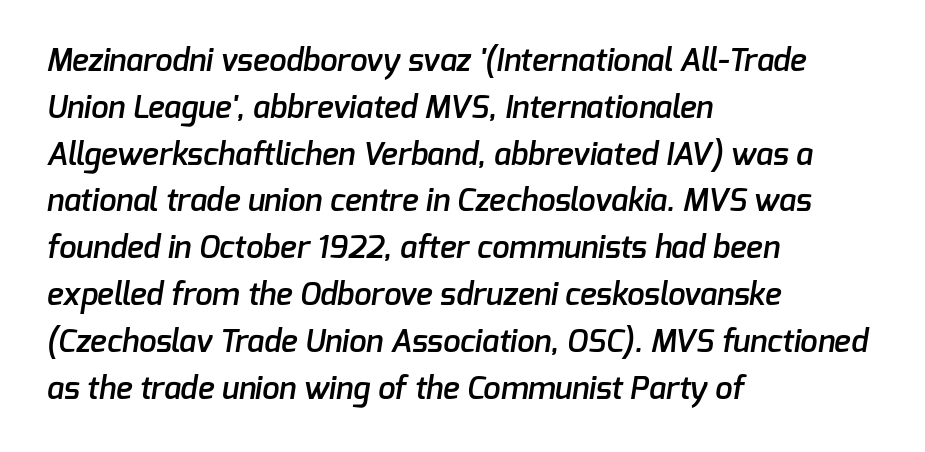
Rows of type keep a routine distance in the vertical direction. Glyph-to-glyph distance matches everyday printed text. The space beneath each line is pristine and unruled. Teacher's note: observe the even left margin — that is flush-left alignment. Stroke thickness is moderately raised; the sample reads as semibold.
